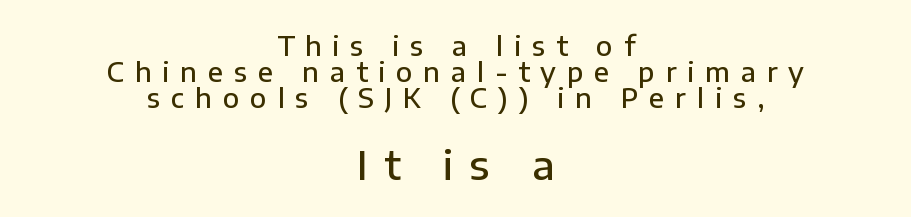
Bigger letters appear in the bottom chunk; the top chunk is reduced. The letters advance in unequal steps, a hallmark of proportional type. Posture: straight, roman, zero tilt. Nobody drew a line under any word here. Short and long lines alike share a common midpoint. Loose tracking; the words dissolve into strings of separated letters.
